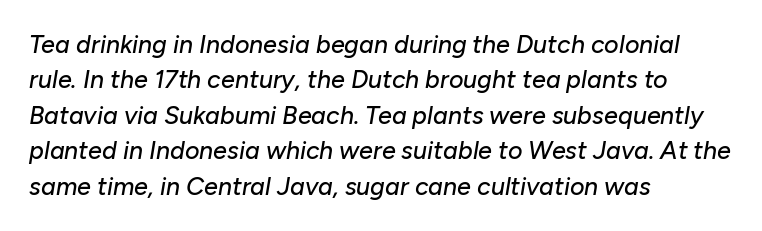
The image shows 25 px text type, italic (leaning right); set left-aligned, normal line spacing (1.42x), normal letter spacing, not underlined.
